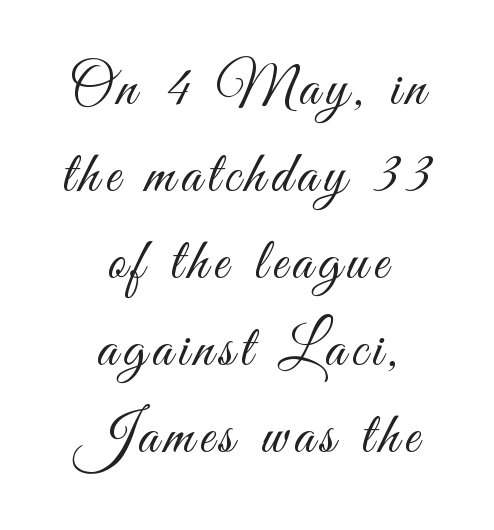
Q: Is the text bold? A: No.
Q: Is the text italic (slanted)? A: Yes.
Q: Is the typeface a serif or a sans-serif typeface? A: Sans-serif.
Q: Is the text underlined? A: No.
Q: How is the paragraph aligned? A: Centered.
Q: Is the spacing between lines tight, normal or loose? A: Normal.
Q: Width (condensed, normal, or wide)? A: Condensed.
Q: Stroke contrast? A: Medium.
Q: x-height? A: Small.
Q: Monospaced? A: No.
